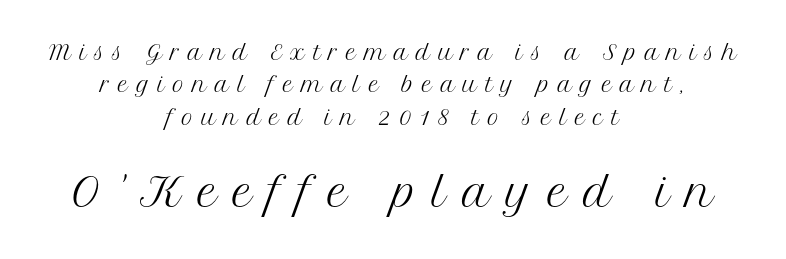
Q: Is the text bold? A: No.
Q: Is the text italic (slanted)? A: Yes.
Q: Is the typeface a serif or a sans-serif typeface? A: Serif.
Q: Is the text underlined? A: No.
Q: How is the paragraph aligned? A: Centered.
Q: Is the spacing between letters normal or unusually wide? A: Unusually wide.
Q: Is the spacing between lines tight, normal or loose? A: Normal.
Q: Which block of text is set in a larger size, the first (top) or the second (bottom)? A: The second (bottom) one.
Q: Width (condensed, normal, or wide)? A: Normal.
Q: Stroke contrast? A: Medium.
Q: x-height? A: Medium.
Q: Monospaced? A: No.
